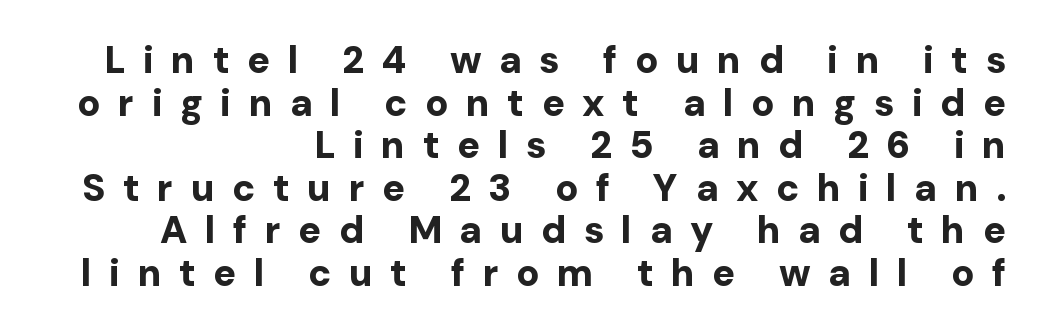
{"serif": "no", "italic": "no", "bold": "yes", "weight": "bold", "width": "normal", "stroke_contrast": "low", "x_height": "medium", "monospaced": "no", "underline": "no", "align": "right", "line_spacing": "tight", "line_spacing_ratio": 1.12, "letter_spacing": "wide", "letter_spacing_em": 0.46, "glyph_px": 38}
